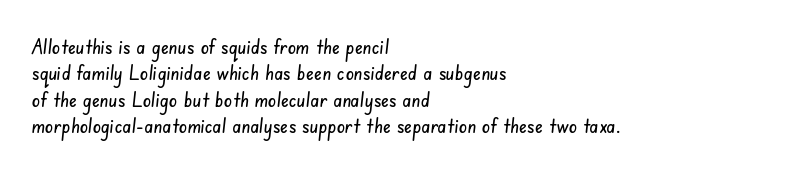
{"underline": "no", "align": "left", "line_spacing": "normal", "line_spacing_ratio": 1.26, "letter_spacing": "normal", "letter_spacing_em": 0.0, "glyph_px": 21}
